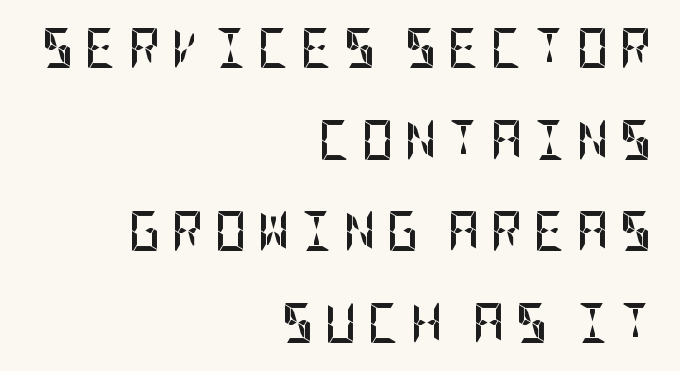
{"serif": "no", "italic": "no", "bold": "yes", "weight": "semibold", "width": "condensed", "stroke_contrast": "low", "x_height": "large", "underline": "no", "align": "right", "line_spacing": "loose", "line_spacing_ratio": 2.29, "letter_spacing": "wide", "letter_spacing_em": 0.26, "glyph_px": 40}
